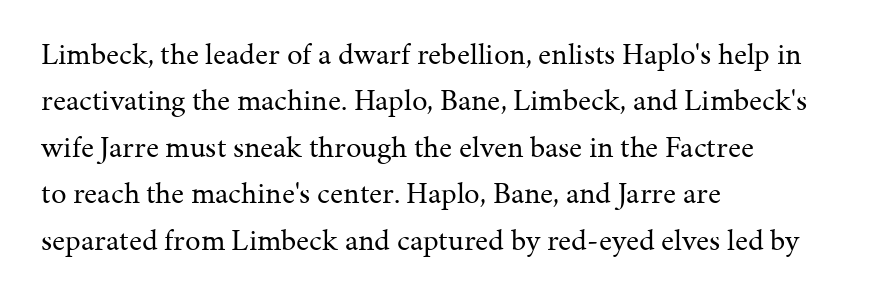
Does the lettering tilt? It doesn't — this is upright. Classification — serif. A classic flush-left, rag-right setting is used for this passage. Anything drawn beneath the words? Only blank space. The type is set solid horizontally, with unmodified tracking.
